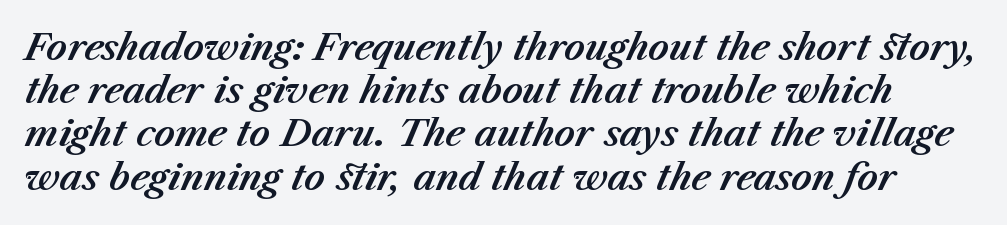
The horizontal fit of the characters is conventional and even. Decoration check: the copy has no underline. Spacing verdict: proportional, widths tailored to each character. The axis of the letterforms is tilted away from vertical.
